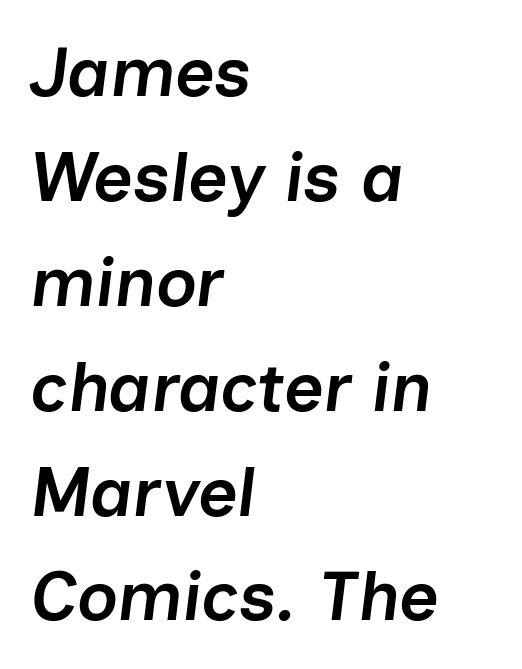
A somewhat darkened texture: the type is semibold rather than bold. This sample has the flowing, uneven cadence of proportional lettering. Is the block centered? No — it sits flush against the left margin. The space beneath each line is pristine and unruled. Each new line begins a customary step beneath the previous one.
